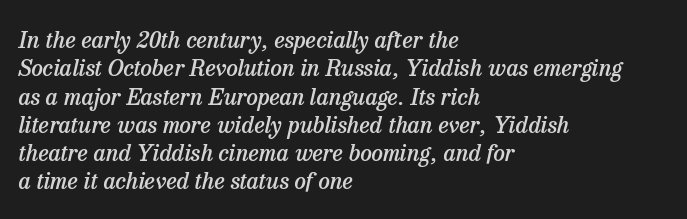
Does extra space separate the letters? No, they use regular spacing. Line beginnings align vertically; line endings do not. There's an unmistakable incline to the writing here. How heavy is the stroke? Medium-heavy — a semibold, shy of bold. The specimen omits any rule beneath the text block's lines.
